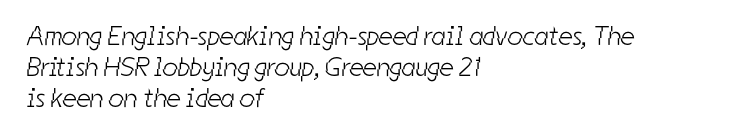
The zone under the glyphs is completely vacant. Stem width sits at or under what a default text font uses. Regarding leading, the lines here are crowded together. If you drew a ruler down the left edge, every line would touch it. Students, note that the glyphs here touch the page at normal intervals.
